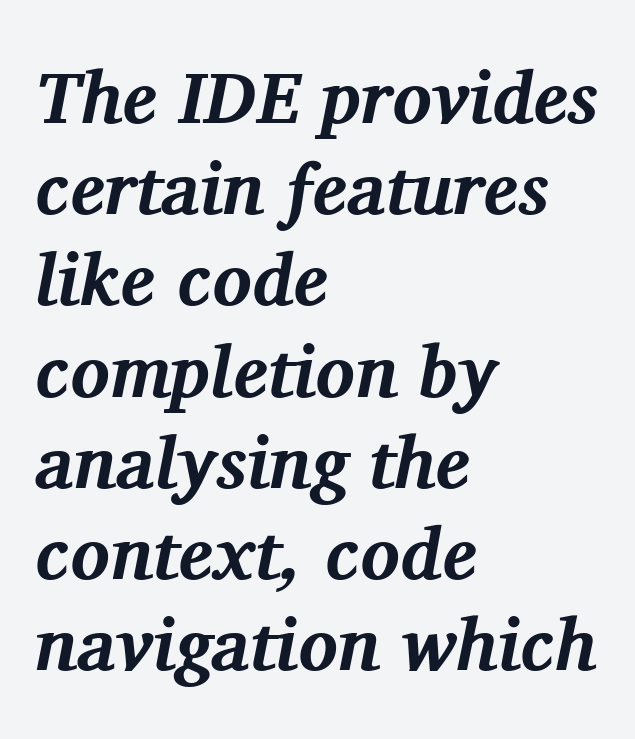
The image shows 73 px bold serif type, italic (leaning right); set left-aligned, normal line spacing (1.25x), normal letter spacing, not underlined; medium stroke contrast and a medium x-height.
